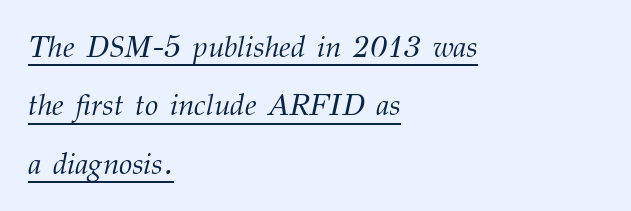
This block would shrink considerably if given ordinary leading; it's expanded now. A student would call this left alignment; a typographer would say flush left, rag right. These lines were composed using italics. Think of a printed novel: that variable character pitch is what you see here. Weight: not bold — regular or lighter.
